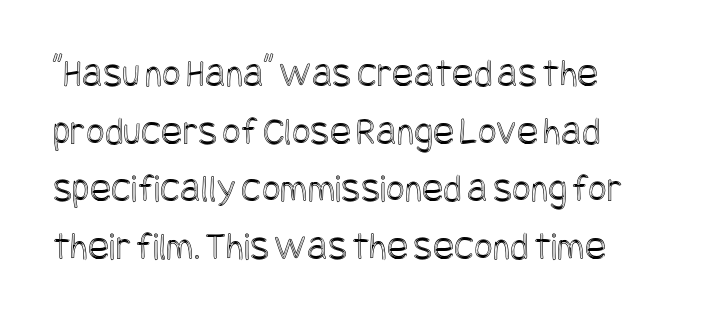
{"italic": "no", "width": "condensed", "x_height": "large", "underline": "no", "align": "left", "line_spacing": "normal", "line_spacing_ratio": 1.44, "letter_spacing": "normal", "letter_spacing_em": 0.0, "glyph_px": 40}
